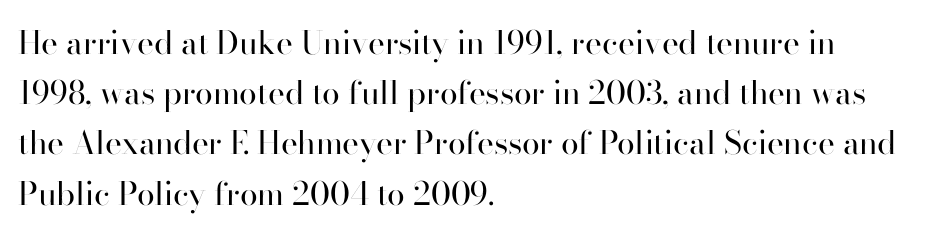
The image shows 32 px regular-weight sans-serif type, upright; set left-aligned, normal line spacing (1.57x), normal letter spacing, not underlined; high stroke contrast and a small x-height.
